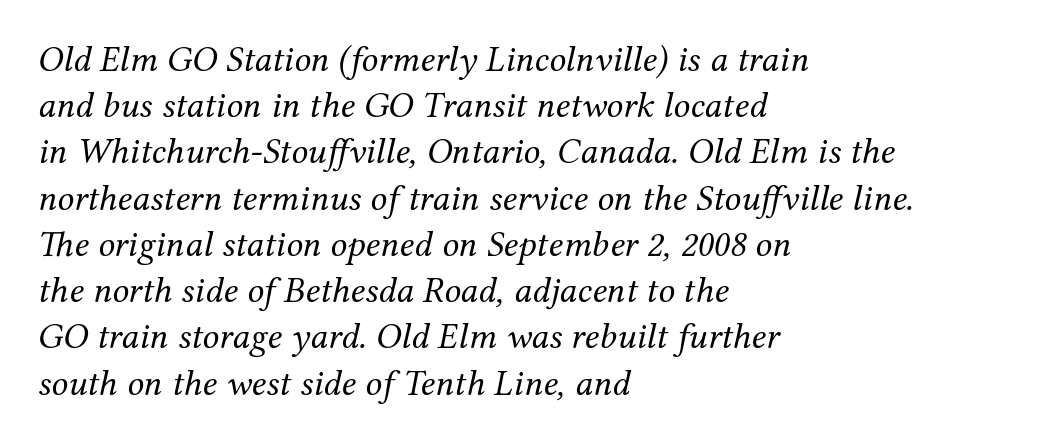
{"serif": "yes", "italic": "yes", "lean": "right", "slant_degrees": 12, "bold": "no", "weight": "regular", "width": "normal", "stroke_contrast": "medium", "x_height": "medium", "monospaced": "no", "underline": "no", "align": "left", "line_spacing": "normal", "line_spacing_ratio": 1.25, "letter_spacing": "normal", "letter_spacing_em": 0.0, "glyph_px": 37}
